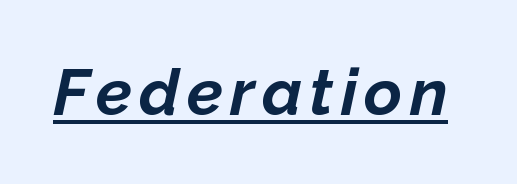
{"italic": "yes", "lean": "right", "slant_degrees": 12, "bold": "yes", "weight": "bold", "width": "normal", "stroke_contrast": "low", "x_height": "medium", "monospaced": "no", "underline": "yes", "glyph_px": 65}
